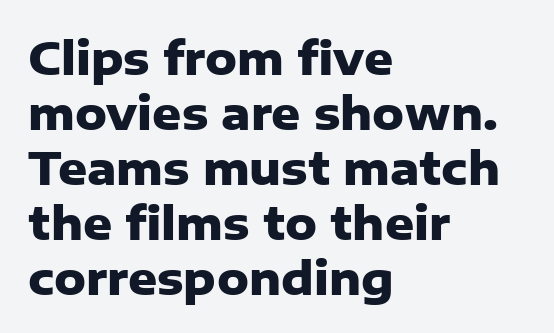
Q: Is the text bold? A: Yes.
Q: Is the text italic (slanted)? A: No, it is upright.
Q: Is the typeface a serif or a sans-serif typeface? A: Sans-serif.
Q: Is the text underlined? A: No.
Q: How is the paragraph aligned? A: Left-aligned.
Q: Is the spacing between letters normal or unusually wide? A: Normal.
Q: Width (condensed, normal, or wide)? A: Normal.
Q: Stroke contrast? A: Low.
Q: x-height? A: Medium.
Q: Monospaced? A: No.
